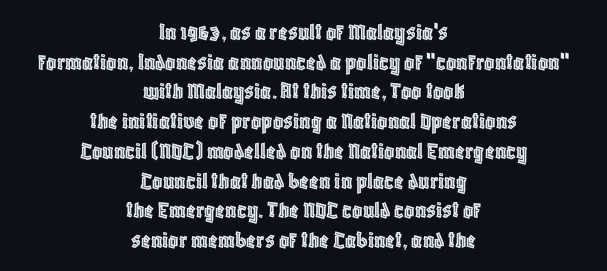
{"italic": "no", "underline": "no", "align": "center", "line_spacing_ratio": 1.19, "letter_spacing": "normal", "letter_spacing_em": 0.0, "glyph_px": 25}
